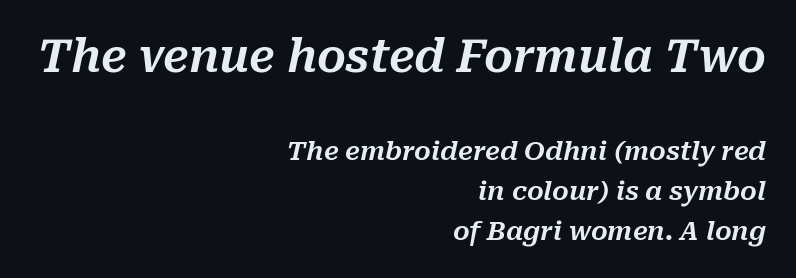
The image shows 45 px text type, italic (leaning right); set right-aligned, normal line spacing (1.54x), normal letter spacing, not underlined; the first (top) block is 1.73x larger; medium stroke contrast and a medium x-height.
